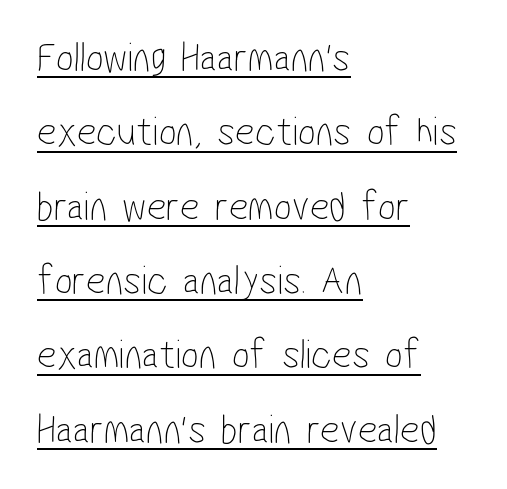
Q: Is the text bold? A: No.
Q: Is the typeface a serif or a sans-serif typeface? A: Sans-serif.
Q: Is the text underlined? A: Yes.
Q: How is the paragraph aligned? A: Left-aligned.
Q: Is the spacing between letters normal or unusually wide? A: Normal.
Q: Width (condensed, normal, or wide)? A: Condensed.
Q: Stroke contrast? A: Low.
Q: x-height? A: Medium.
Q: Monospaced? A: No.
